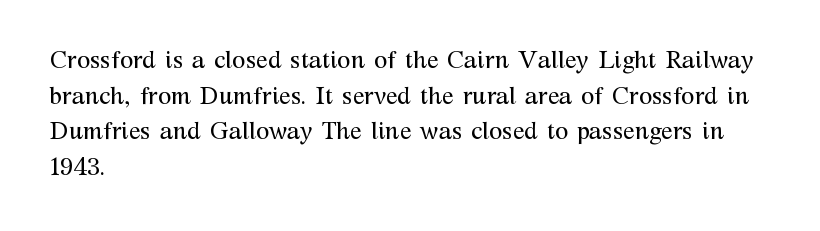
Q: Is the text bold? A: No.
Q: Is the text italic (slanted)? A: No, it is upright.
Q: Is the text underlined? A: No.
Q: How is the paragraph aligned? A: Left-aligned.
Q: Is the spacing between letters normal or unusually wide? A: Normal.
Q: Is the spacing between lines tight, normal or loose? A: Normal.
